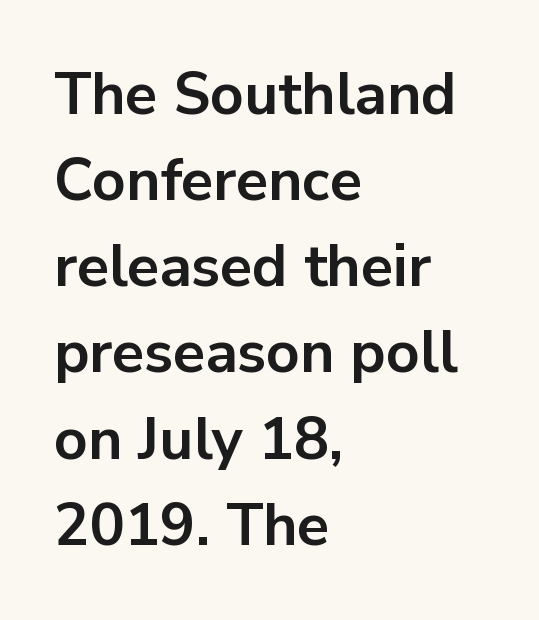
Q: Is the text bold? A: Yes.
Q: Is the text italic (slanted)? A: No, it is upright.
Q: Is the typeface a serif or a sans-serif typeface? A: Sans-serif.
Q: Is the text underlined? A: No.
Q: How is the paragraph aligned? A: Left-aligned.
Q: Is the spacing between letters normal or unusually wide? A: Normal.
Q: Is the spacing between lines tight, normal or loose? A: Normal.
Q: Width (condensed, normal, or wide)? A: Normal.
Q: Stroke contrast? A: Low.
Q: x-height? A: Medium.
Q: Monospaced? A: No.
